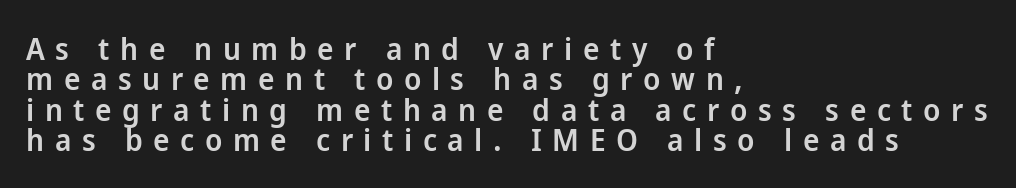
Q: Is the text bold? A: Semi-bold.
Q: Is the text italic (slanted)? A: No, it is upright.
Q: Is the typeface a serif or a sans-serif typeface? A: Sans-serif.
Q: Is the text underlined? A: No.
Q: How is the paragraph aligned? A: Left-aligned.
Q: Is the spacing between letters normal or unusually wide? A: Unusually wide.
Q: Is the spacing between lines tight, normal or loose? A: Tight.
Q: Width (condensed, normal, or wide)? A: Normal.
Q: Stroke contrast? A: Low.
Q: x-height? A: Medium.
Q: Monospaced? A: No.
